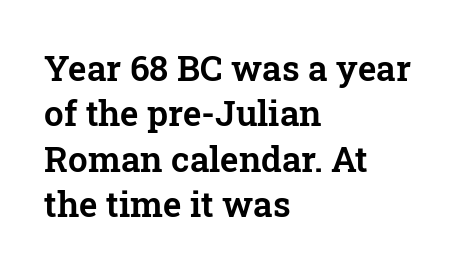
Q: Is the text italic (slanted)? A: No, it is upright.
Q: Is the typeface a serif or a sans-serif typeface? A: Serif.
Q: Is the text underlined? A: No.
Q: How is the paragraph aligned? A: Left-aligned.
Q: Is the spacing between letters normal or unusually wide? A: Normal.
Q: Is the spacing between lines tight, normal or loose? A: Normal.
Q: Width (condensed, normal, or wide)? A: Normal.
Q: Stroke contrast? A: Low.
Q: x-height? A: Medium.
Q: Monospaced? A: No.
